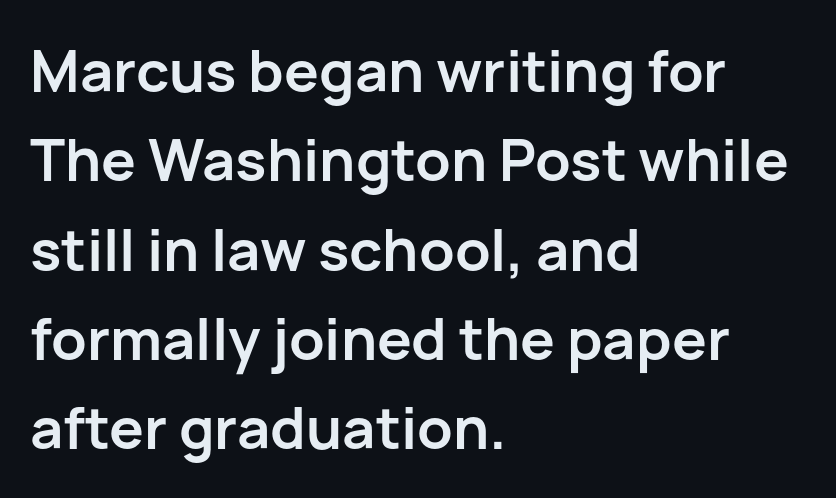
{"serif": "no", "italic": "no", "bold": "yes", "weight": "semibold", "width": "normal", "stroke_contrast": "low", "x_height": "medium", "monospaced": "no", "underline": "no", "align": "left", "line_spacing": "normal", "line_spacing_ratio": 1.54, "letter_spacing": "normal", "letter_spacing_em": 0.0, "glyph_px": 58}
